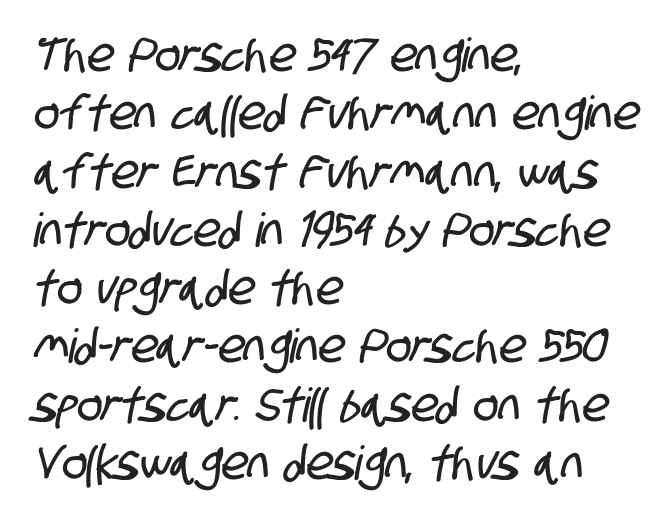
{"serif": "no", "width": "condensed", "stroke_contrast": "low", "x_height": "large", "monospaced": "no", "underline": "no", "align": "left", "line_spacing_ratio": 1.24, "letter_spacing": "normal", "letter_spacing_em": 0.0, "glyph_px": 47}
